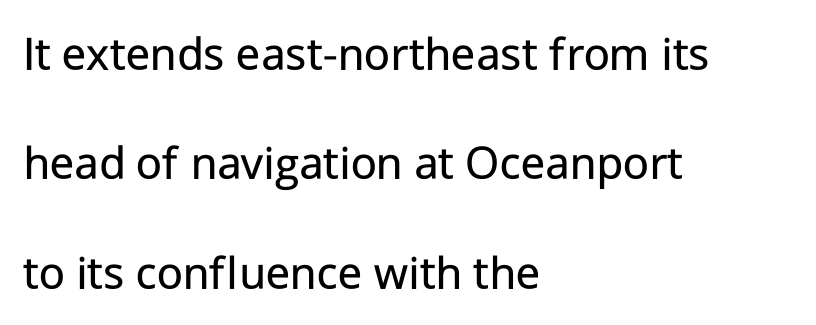
Only glyphs here, with clear space below each row. Looks like regular typesetting: each glyph gets only the width it needs. A typesetter would label this face a sans. Characters follow at the spacing the type designer built in. No extra ink here — the face is not bold. Line beginnings align vertically; line endings do not.
